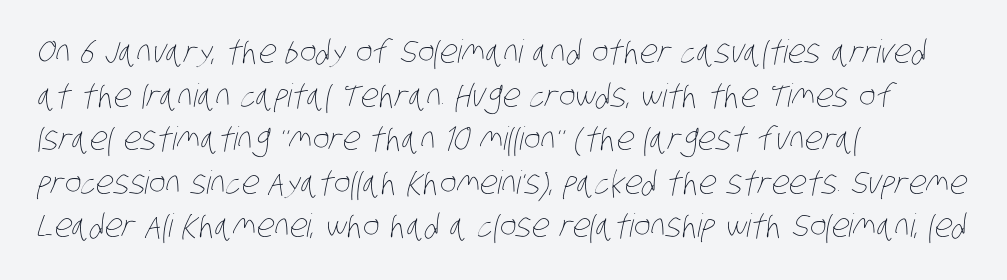
Nothing heavy about these letters — not bold at all. The letters advance in unequal steps, a hallmark of proportional type. Where is the straight margin? On the left. The letterforms sit shoulder to shoulder at normal distance. A typesetter would call this leading conventional body-copy spacing. Any mark beneath the type? The region is blank.
